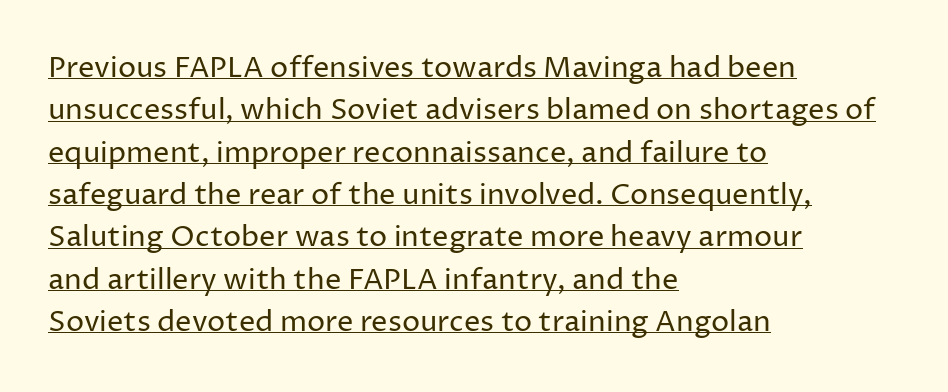
{"serif": "no", "italic": "no", "bold": "no", "weight": "regular", "width": "normal", "stroke_contrast": "low", "x_height": "medium", "monospaced": "no", "underline": "yes", "align": "left", "line_spacing": "normal", "line_spacing_ratio": 1.46, "letter_spacing": "normal", "letter_spacing_em": 0.0, "glyph_px": 29}
